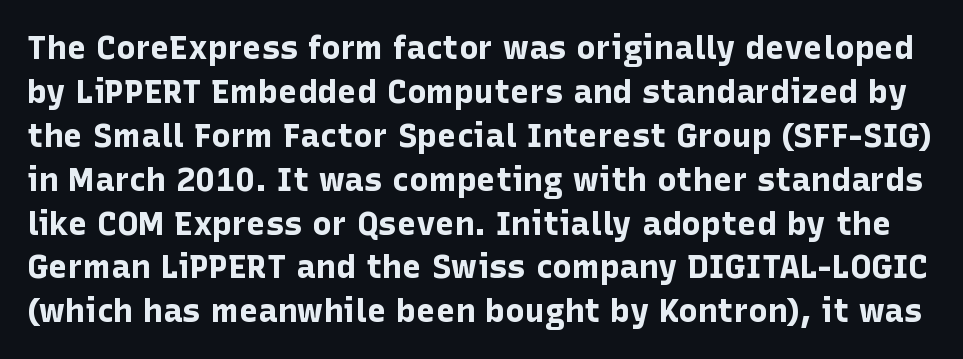
{"serif": "no", "italic": "no", "bold": "yes", "weight": "bold", "width": "normal", "stroke_contrast": "low", "x_height": "medium", "monospaced": "no", "underline": "no", "line_spacing": "normal", "line_spacing_ratio": 1.33, "letter_spacing": "normal", "letter_spacing_em": 0.0, "glyph_px": 33}
